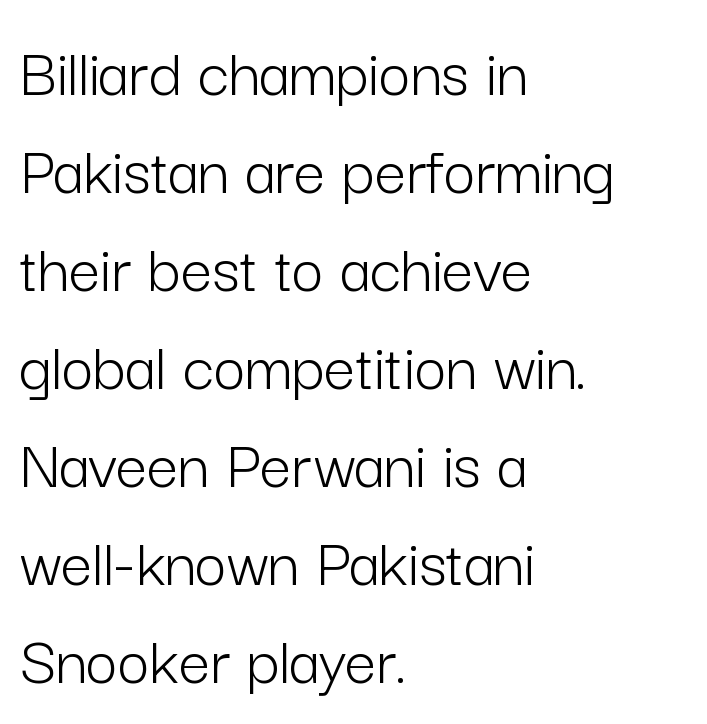
The image shows 70 px light sans-serif type, upright; set left-aligned, normal line spacing (1.4x), normal letter spacing, not underlined; low stroke contrast and a medium x-height.
